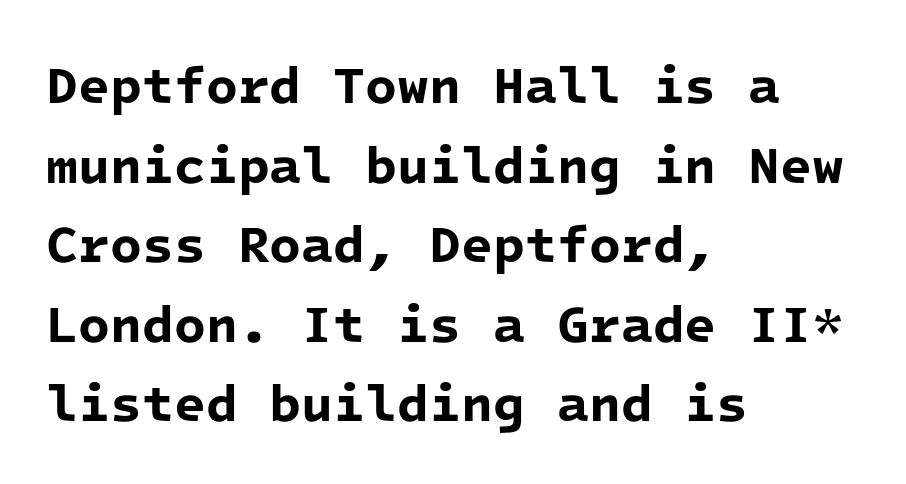
{"serif": "no", "bold": "yes", "weight": "bold", "width": "normal", "stroke_contrast": "low", "x_height": "medium", "monospaced": "yes", "underline": "no", "align": "left", "line_spacing": "normal", "line_spacing_ratio": 1.53, "letter_spacing": "normal", "letter_spacing_em": 0.0, "glyph_px": 52}
